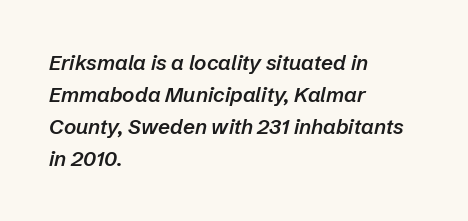
{"italic": "yes", "lean": "right", "slant_degrees": 12, "bold": "semi", "underline": "no", "align": "left", "line_spacing": "normal", "line_spacing_ratio": 1.52, "letter_spacing": "normal", "letter_spacing_em": 0.0, "glyph_px": 21}
